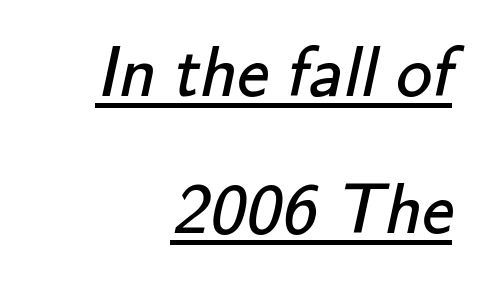
If you drew a ruler down the right edge, every line would touch it. Inter-character spacing is left at the font's built-in metrics. This sample has the flowing, uneven cadence of proportional lettering. The font sits on the lighter half of the weight spectrum, regular included. The lettering is marked with a stroke running underneath it.
